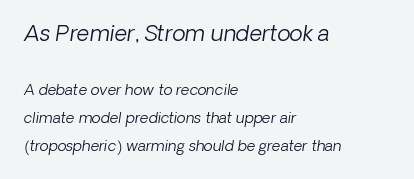
{"italic": "yes", "lean": "right", "slant_degrees": 8, "bold": "no", "underline": "no", "align": "left", "line_spacing_ratio": 1.87, "letter_spacing": "normal", "letter_spacing_em": 0.0, "larger_block": "first", "size_ratio": 1.47, "glyph_px": 22}
